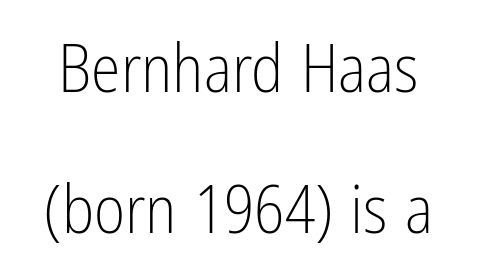
Heft: none added — not bold. Every character sits straight up, as roman type does. A typesetter would call this leading open, well beyond the default. Anything drawn beneath the words? Only blank space.
